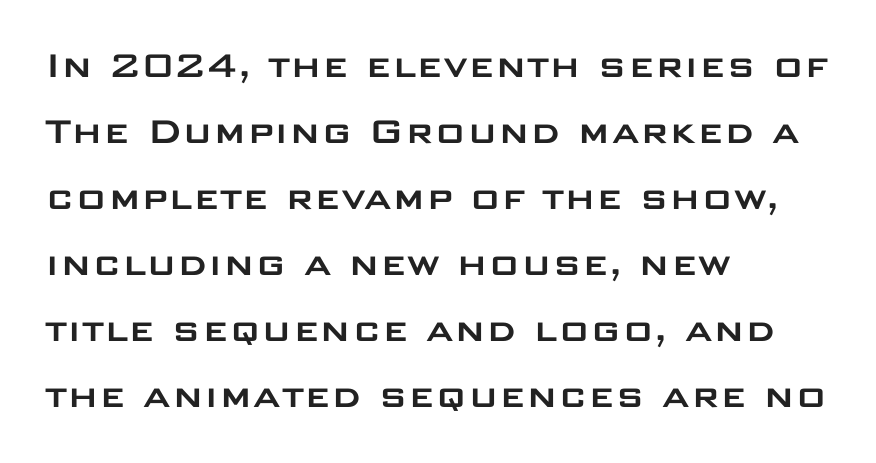
The image shows 42 px wide sans-serif type, upright; set left-aligned, normal line spacing (1.57x), normal letter spacing, not underlined; low stroke contrast and a large x-height.
